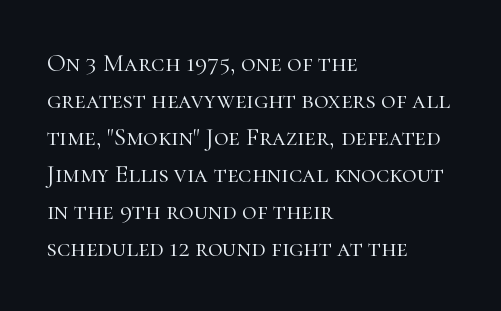
The image shows 25 px text type, upright; set left-aligned, normal line spacing (1.48x), normal letter spacing, not underlined.
